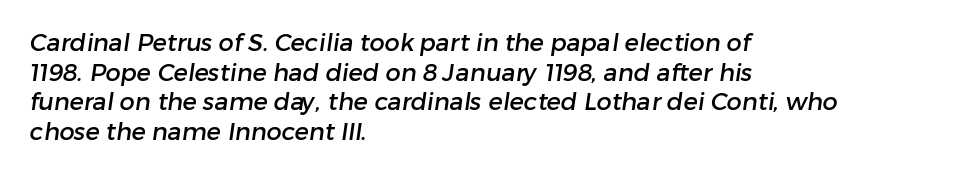
Q: Is the text underlined? A: No.
Q: How is the paragraph aligned? A: Left-aligned.
Q: Is the spacing between letters normal or unusually wide? A: Normal.
